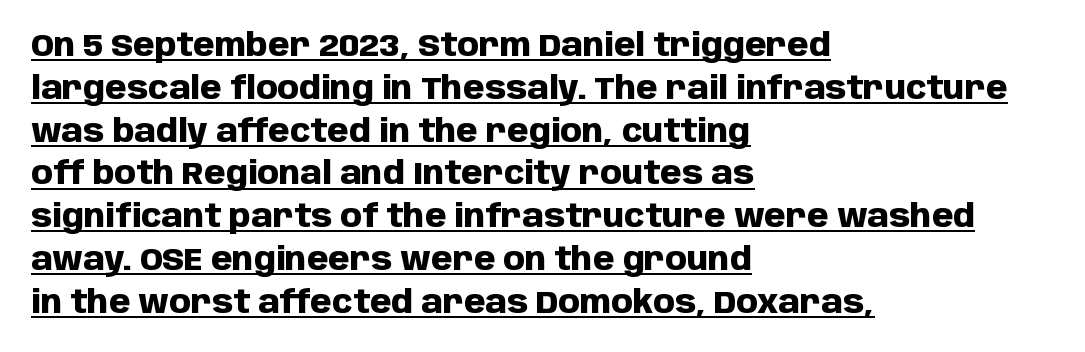
{"serif": "no", "italic": "no", "bold": "yes", "weight": "heavy", "width": "normal", "stroke_contrast": "low", "x_height": "large", "monospaced": "no", "underline": "yes", "align": "left", "line_spacing": "normal", "line_spacing_ratio": 1.38, "letter_spacing": "normal", "letter_spacing_em": 0.0, "glyph_px": 31}
